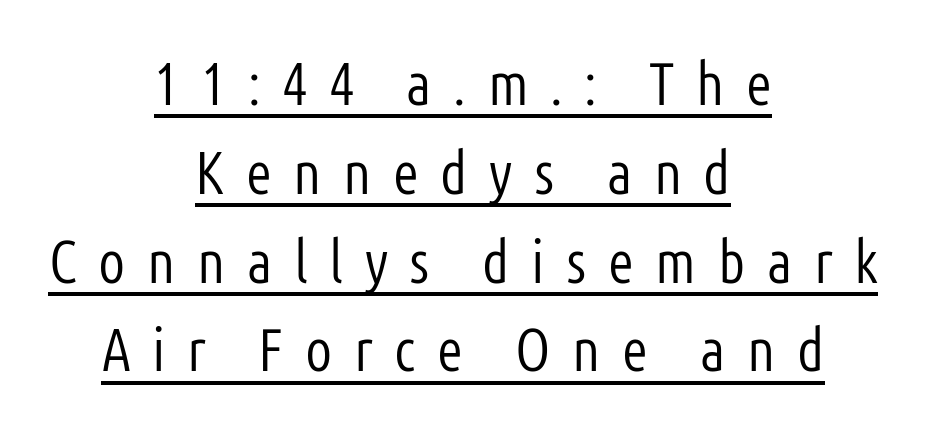
Q: Is the text bold? A: No.
Q: Is the text italic (slanted)? A: No, it is upright.
Q: Is the typeface a serif or a sans-serif typeface? A: Sans-serif.
Q: Is the text underlined? A: Yes.
Q: How is the paragraph aligned? A: Centered.
Q: Is the spacing between letters normal or unusually wide? A: Unusually wide.
Q: Is the spacing between lines tight, normal or loose? A: Normal.
Q: Width (condensed, normal, or wide)? A: Condensed.
Q: Stroke contrast? A: Low.
Q: x-height? A: Medium.
Q: Monospaced? A: No.
